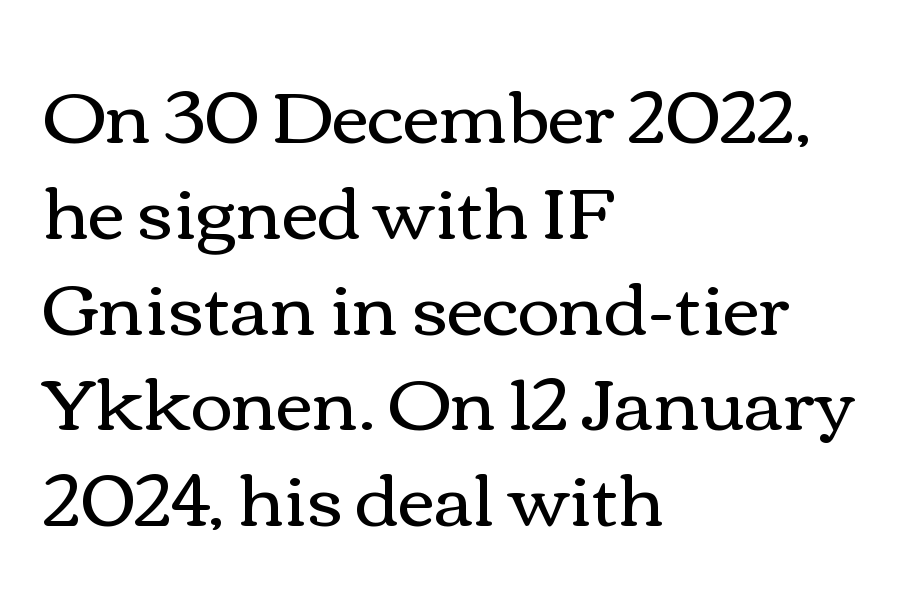
The image shows 72 px regular-weight, wide type, upright; set left-aligned, normal line spacing (1.33x), normal letter spacing, not underlined; medium stroke contrast and a medium x-height.
